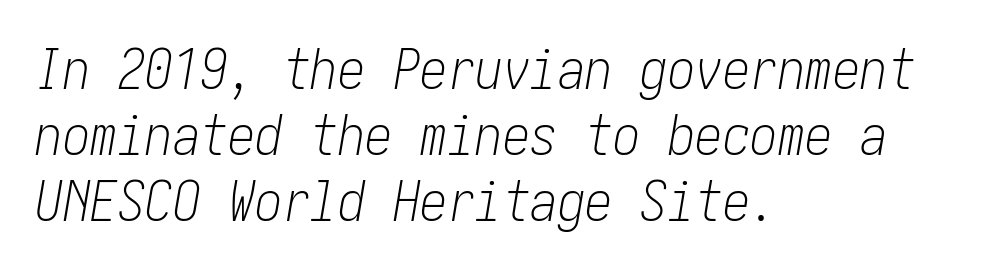
Q: Is the text bold? A: No.
Q: Is the text italic (slanted)? A: Yes, it leans right by about 10 degrees.
Q: Is the text underlined? A: No.
Q: How is the paragraph aligned? A: Left-aligned.
Q: Is the spacing between letters normal or unusually wide? A: Normal.
Q: Width (condensed, normal, or wide)? A: Condensed.
Q: Stroke contrast? A: Low.
Q: x-height? A: Medium.
